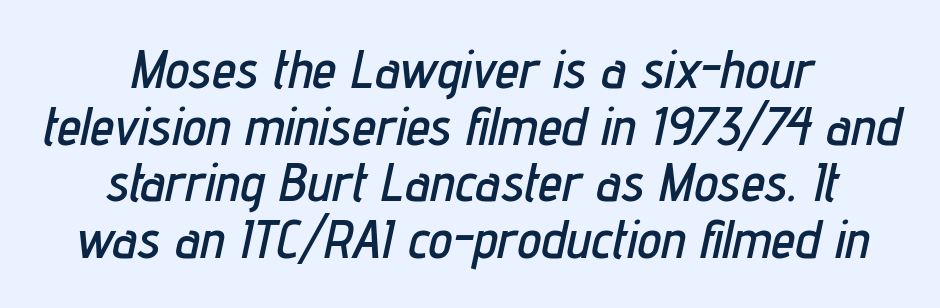
Q: Is the text italic (slanted)? A: Yes, it leans right by about 12 degrees.
Q: Is the text underlined? A: No.
Q: How is the paragraph aligned? A: Centered.
Q: Is the spacing between letters normal or unusually wide? A: Normal.
Q: Is the spacing between lines tight, normal or loose? A: Tight.
Q: Width (condensed, normal, or wide)? A: Condensed.
Q: Stroke contrast? A: Low.
Q: x-height? A: Medium.
Q: Monospaced? A: No.
